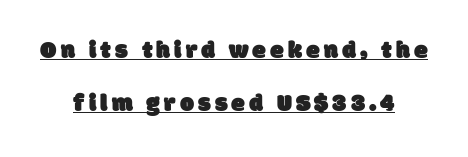
This sample is center-justified, so both line endings float freely. Leading is clearly above the norm, producing a sparse column. The sample's only ornament is a line tracing under the words.
